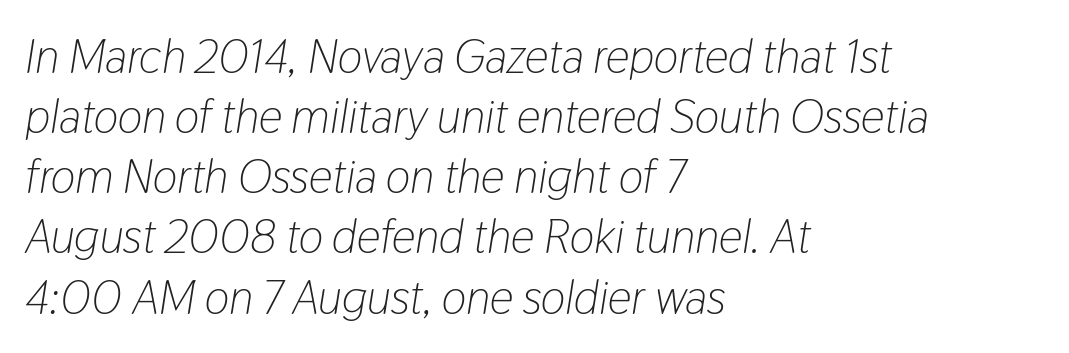
Q: Is the text bold? A: No.
Q: Is the text italic (slanted)? A: Yes, it leans right by about 9 degrees.
Q: Is the text underlined? A: No.
Q: How is the paragraph aligned? A: Left-aligned.
Q: Is the spacing between letters normal or unusually wide? A: Normal.
Q: Is the spacing between lines tight, normal or loose? A: Normal.
Q: Width (condensed, normal, or wide)? A: Condensed.
Q: Stroke contrast? A: Low.
Q: x-height? A: Medium.
Q: Monospaced? A: No.
